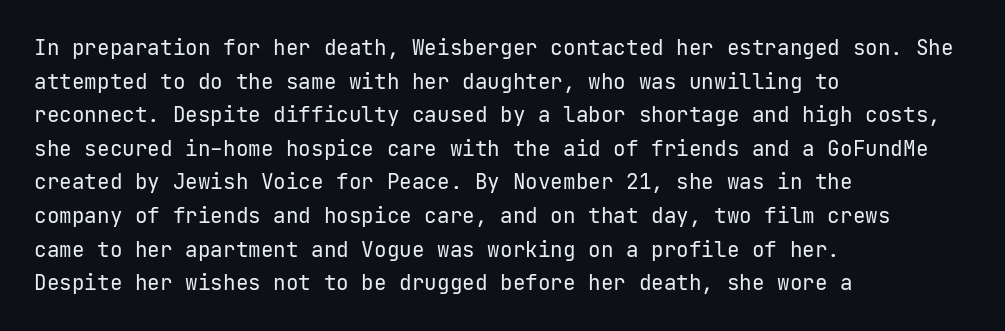
The image shows 21 px text type, upright; set left-aligned, normal line spacing (1.6x), normal letter spacing, not underlined.
